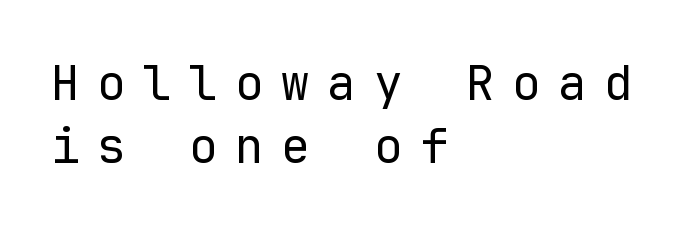
Is there any slant? The stems are plumb. Note the uniform advance width — an 'i' takes as much space as an 'm'. Counters stay open thanks to moderate or lighter strokes. This is sans-serif lettering, the kind often seen on screens and signage. Descender tails drop into unmarked territory. How are the letters spaced? Widely, with obvious added tracking.
